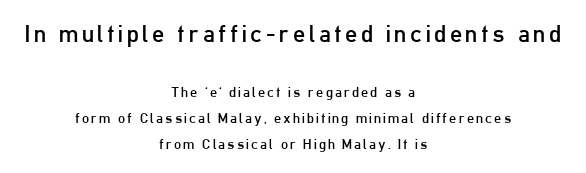
{"italic": "no", "bold": "no", "underline": "no", "align": "center", "line_spacing_ratio": 1.87, "larger_block": "first", "size_ratio": 1.71, "glyph_px": 24}
